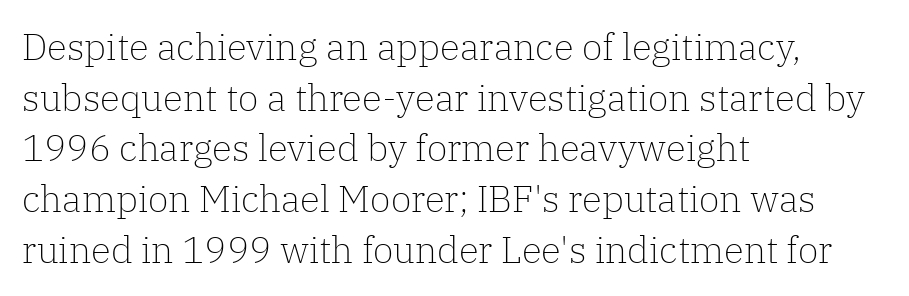
Ascenders rise straight up at ninety degrees. A clean baseline with only descenders dipping below it. The letterforms sit at book weight or below. Casual observation: everything's shoved over to the left.
